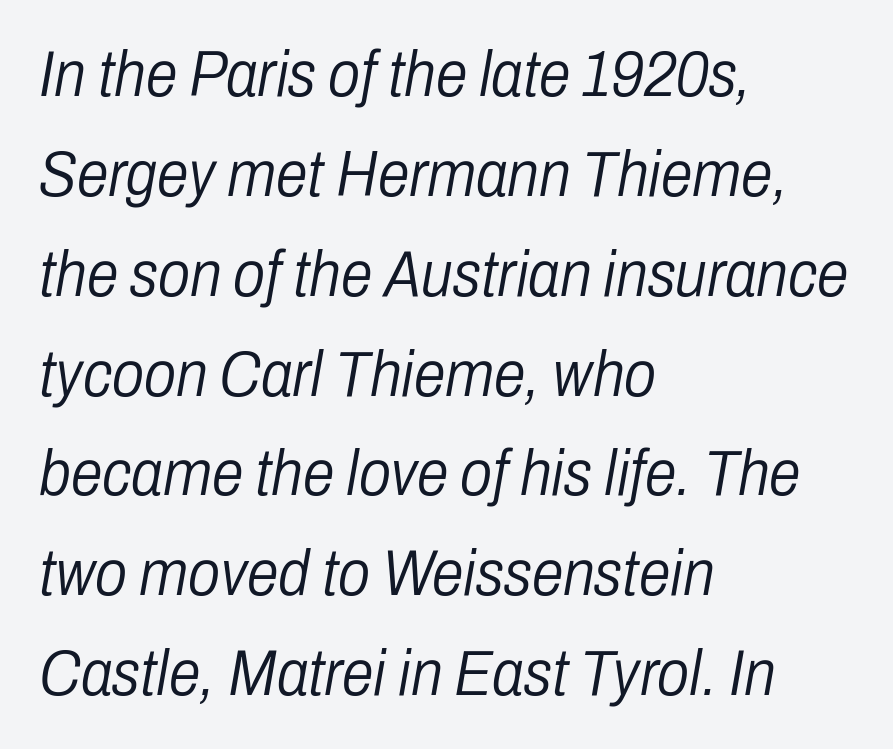
Q: Is the text bold? A: No.
Q: Is the text italic (slanted)? A: Yes, it leans right by about 10 degrees.
Q: Is the text underlined? A: No.
Q: How is the paragraph aligned? A: Left-aligned.
Q: Is the spacing between letters normal or unusually wide? A: Normal.
Q: Is the spacing between lines tight, normal or loose? A: Normal.
Q: Width (condensed, normal, or wide)? A: Condensed.
Q: Stroke contrast? A: Low.
Q: x-height? A: Medium.
Q: Monospaced? A: No.
